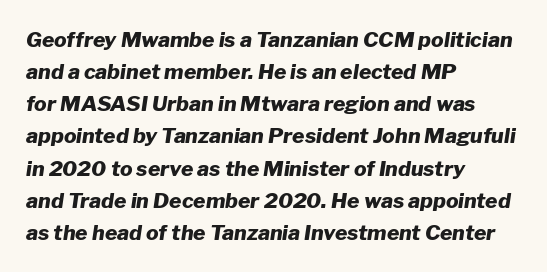
The paragraph has a hard left edge and a soft right edge. The leading is moderate, giving the passage an even texture. These lines carry a lot of weight — the face is fully bold. The whole block is typeset with a tilt.
